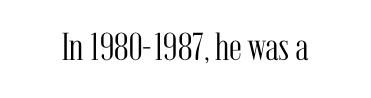
{"serif": "yes", "italic": "no", "bold": "no", "weight": "light", "width": "condensed", "stroke_contrast": "medium", "x_height": "medium", "monospaced": "no", "underline": "no", "letter_spacing": "normal", "letter_spacing_em": 0.0, "glyph_px": 39}
